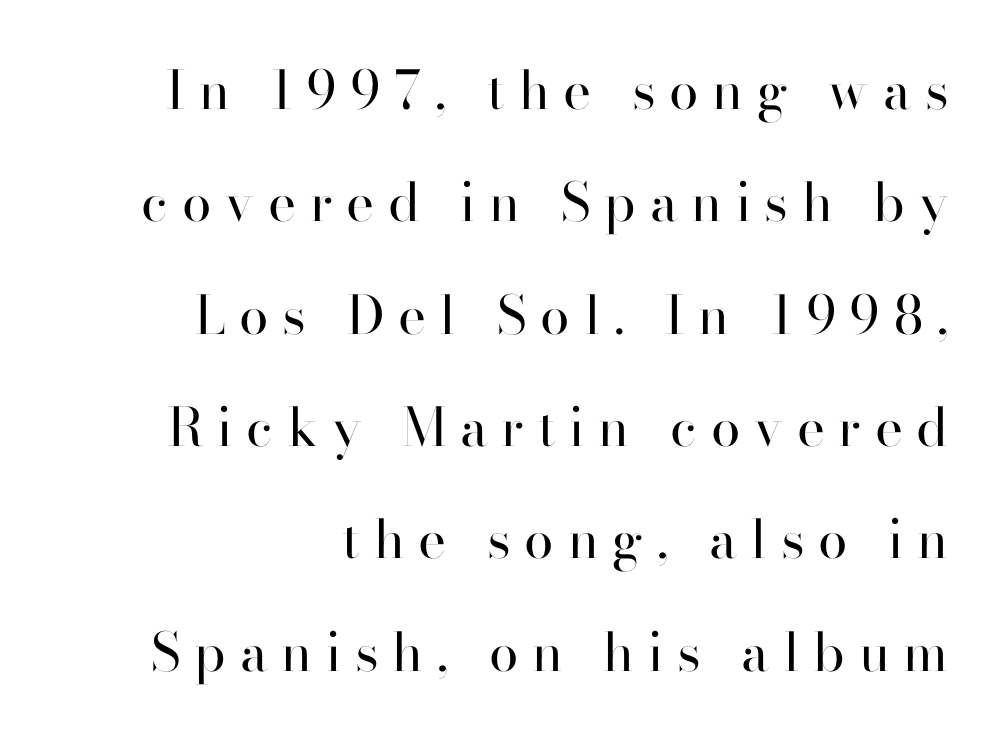
Does the copy run flush right? Yes — the right margin is perfectly even. The passage shown is not bold in any degree. Nope, not italic — everything's standing straight. Typographically, this falls in the sans-serif category. This rendering features lettering with no underline. One glance says open: line gaps are wider than usual.
